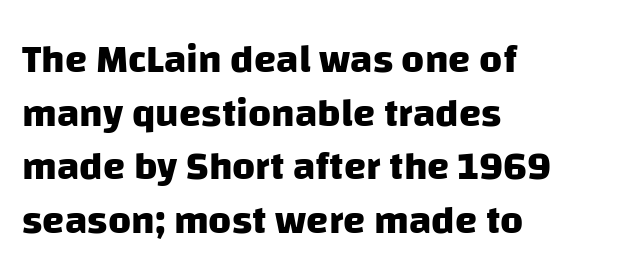
The image shows 40 px heavy sans-serif type; set left-aligned, normal line spacing (1.34x), normal letter spacing, not underlined; low stroke contrast and a large x-height.
